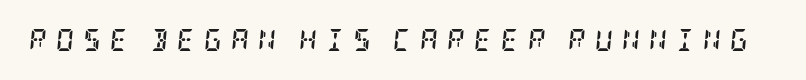
The image shows 22 px bold type, italic (leaning right); set unusually wide letter spacing (+0.41 em), not underlined.
